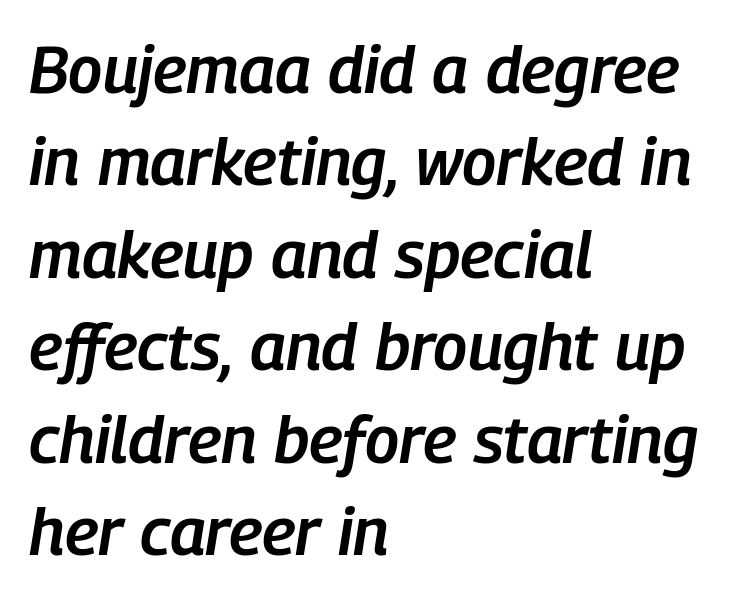
{"italic": "yes", "lean": "right", "slant_degrees": 9, "bold": "semi", "weight": "semibold", "width": "condensed", "stroke_contrast": "low", "x_height": "medium", "monospaced": "no", "underline": "no", "align": "left", "line_spacing": "normal", "line_spacing_ratio": 1.4, "letter_spacing": "normal", "letter_spacing_em": 0.0, "glyph_px": 66}
